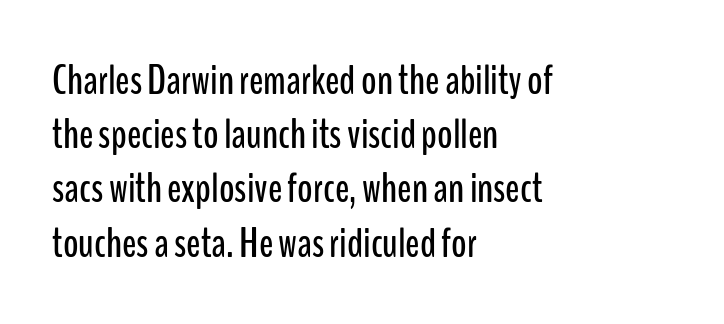
Q: Is the text italic (slanted)? A: No, it is upright.
Q: Is the typeface a serif or a sans-serif typeface? A: Sans-serif.
Q: Is the text underlined? A: No.
Q: How is the paragraph aligned? A: Left-aligned.
Q: Is the spacing between letters normal or unusually wide? A: Normal.
Q: Is the spacing between lines tight, normal or loose? A: Normal.
Q: Width (condensed, normal, or wide)? A: Condensed.
Q: Stroke contrast? A: Low.
Q: x-height? A: Medium.
Q: Monospaced? A: No.
